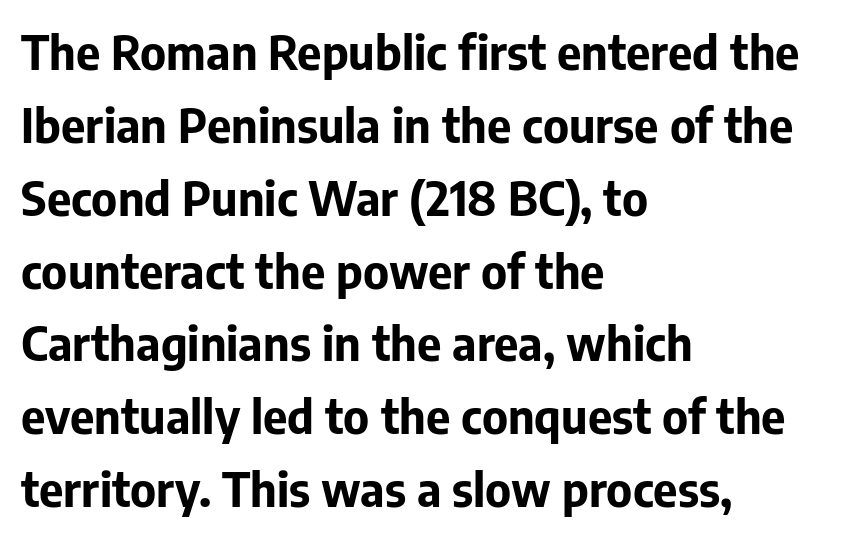
Q: Is the text bold? A: Yes.
Q: Is the text italic (slanted)? A: No, it is upright.
Q: Is the typeface a serif or a sans-serif typeface? A: Sans-serif.
Q: Is the text underlined? A: No.
Q: How is the paragraph aligned? A: Left-aligned.
Q: Is the spacing between letters normal or unusually wide? A: Normal.
Q: Is the spacing between lines tight, normal or loose? A: Normal.
Q: Width (condensed, normal, or wide)? A: Normal.
Q: Stroke contrast? A: Low.
Q: x-height? A: Medium.
Q: Monospaced? A: No.
